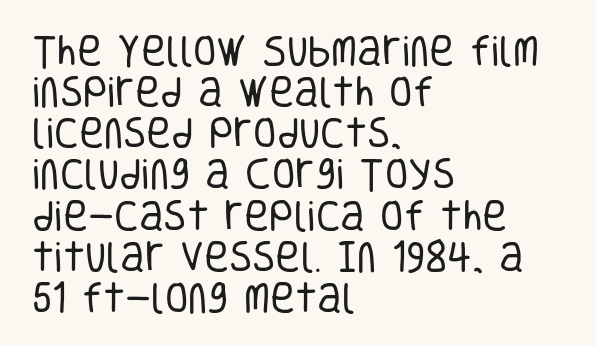
Q: Is the text bold? A: No.
Q: Is the text italic (slanted)? A: No, it is upright.
Q: Is the typeface a serif or a sans-serif typeface? A: Sans-serif.
Q: Is the text underlined? A: No.
Q: How is the paragraph aligned? A: Left-aligned.
Q: Is the spacing between letters normal or unusually wide? A: Normal.
Q: Width (condensed, normal, or wide)? A: Condensed.
Q: Stroke contrast? A: Low.
Q: x-height? A: Large.
Q: Monospaced? A: No.
